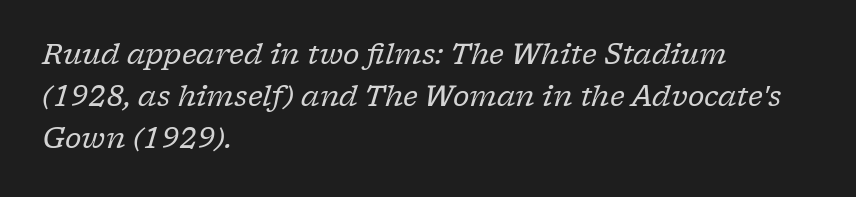
The image shows 28 px regular-weight serif type, italic (leaning right); set left-aligned, normal line spacing (1.5x), normal letter spacing, not underlined; low stroke contrast and a medium x-height.
